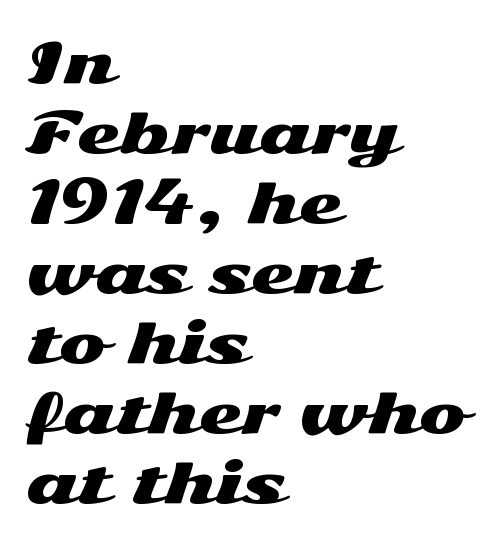
The image shows 56 px wide sans-serif type; set left-aligned, normal line spacing (1.25x), normal letter spacing, not underlined; medium stroke contrast and a medium x-height.
